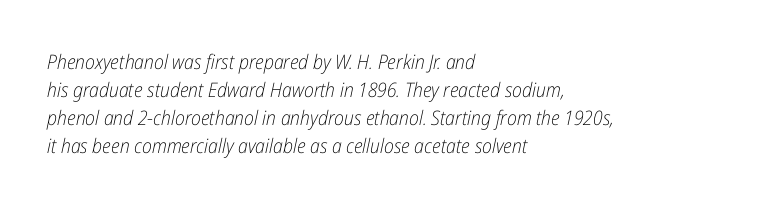
{"italic": "yes", "lean": "right", "slant_degrees": 12, "bold": "no", "underline": "no", "align": "left", "line_spacing": "normal", "line_spacing_ratio": 1.4, "letter_spacing": "normal", "letter_spacing_em": 0.0, "glyph_px": 20}
